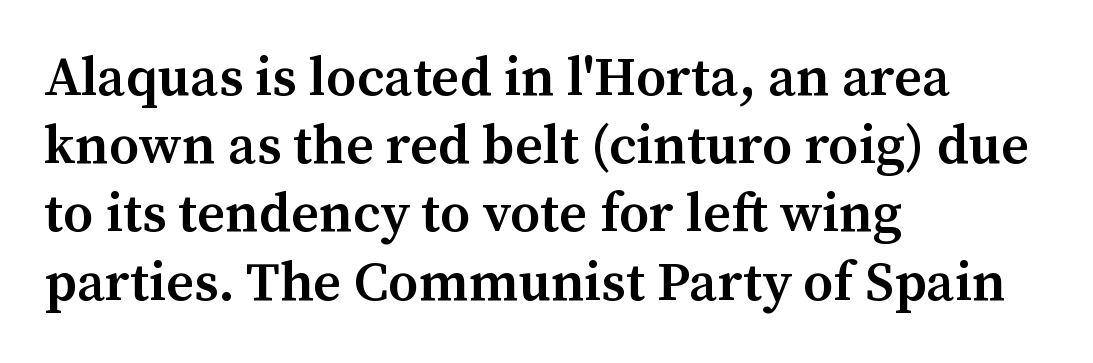
Q: Is the text bold? A: Semi-bold.
Q: Is the text italic (slanted)? A: No, it is upright.
Q: Is the typeface a serif or a sans-serif typeface? A: Serif.
Q: Is the text underlined? A: No.
Q: How is the paragraph aligned? A: Left-aligned.
Q: Is the spacing between letters normal or unusually wide? A: Normal.
Q: Width (condensed, normal, or wide)? A: Normal.
Q: Stroke contrast? A: Medium.
Q: x-height? A: Medium.
Q: Monospaced? A: No.
